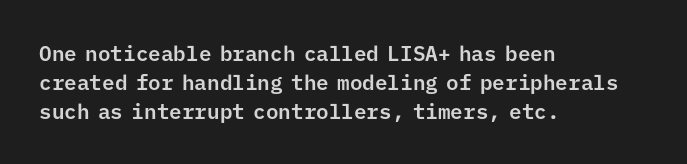
Q: Is the text italic (slanted)? A: No, it is upright.
Q: Is the text underlined? A: No.
Q: How is the paragraph aligned? A: Left-aligned.
Q: Is the spacing between letters normal or unusually wide? A: Normal.
Q: Is the spacing between lines tight, normal or loose? A: Normal.
